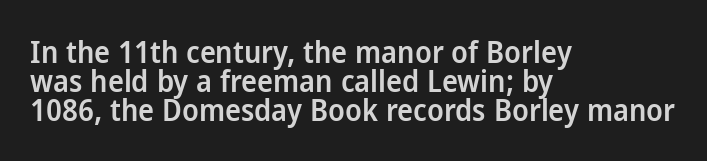
The image shows 30 px semibold sans-serif type, upright; set left-aligned, tight line spacing (0.97x), normal letter spacing, not underlined; low stroke contrast and a medium x-height.
